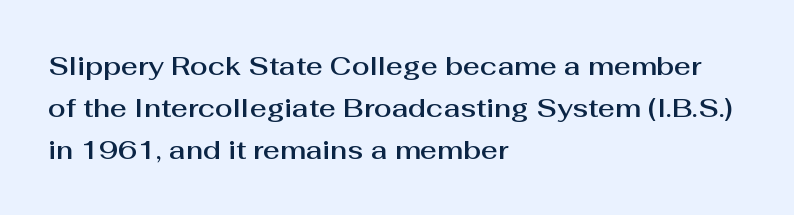
{"italic": "no", "underline": "no", "align": "left", "line_spacing": "normal", "line_spacing_ratio": 1.61, "letter_spacing": "normal", "letter_spacing_em": 0.0, "glyph_px": 26}
